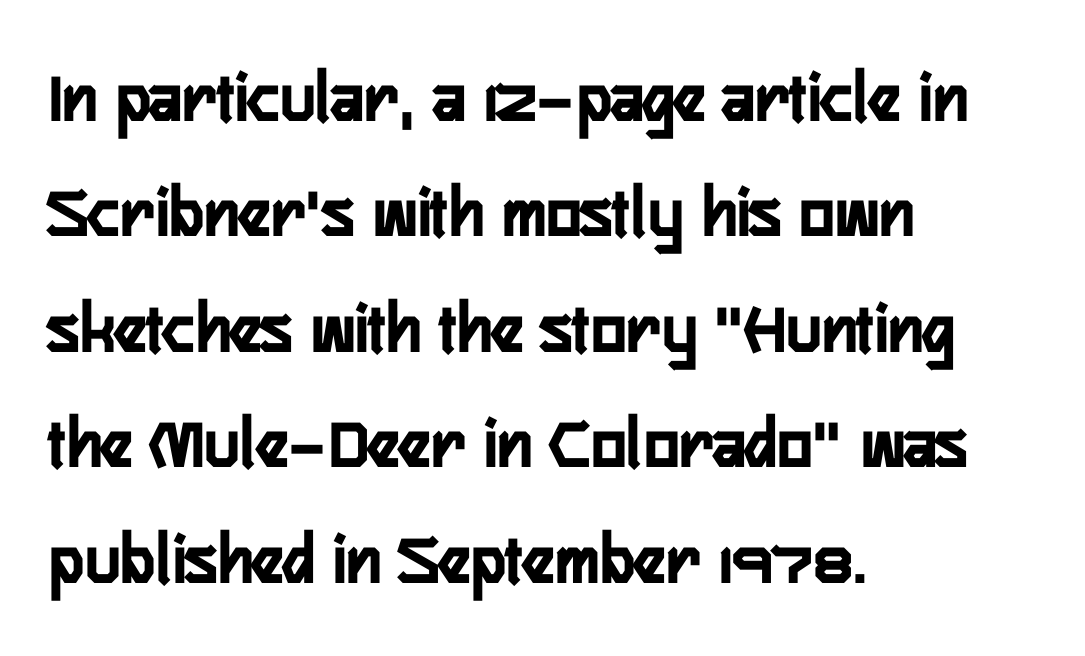
The image shows 74 px semibold, condensed sans-serif type, upright; set left-aligned, normal line spacing (1.56x), normal letter spacing, not underlined; low stroke contrast and a medium x-height.
